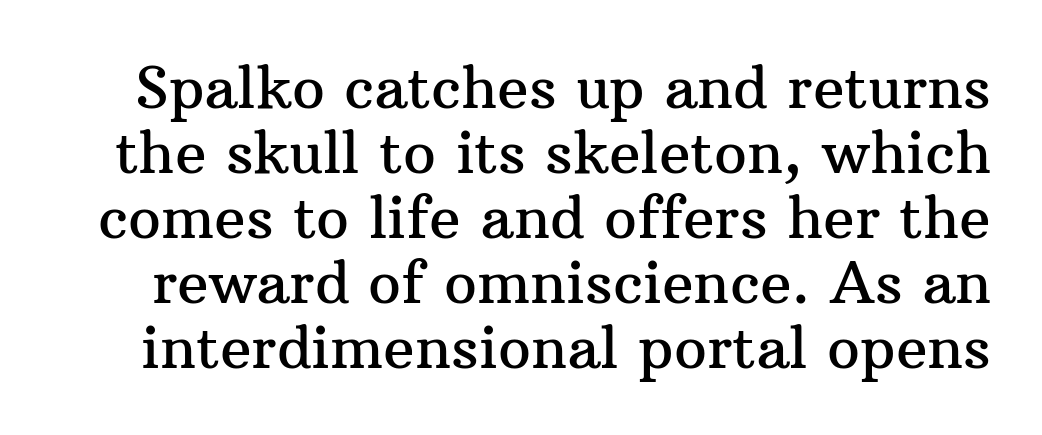
The image shows 58 px serif type, upright; set tight line spacing (1.12x), normal letter spacing, not underlined; medium stroke contrast and a medium x-height.
